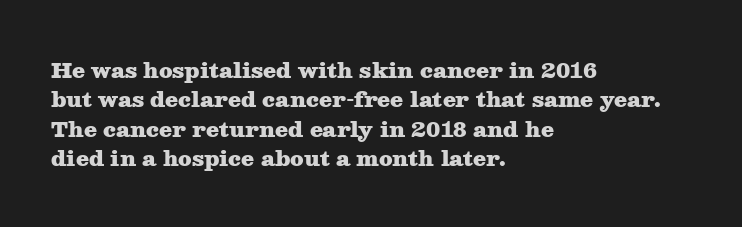
{"italic": "no", "bold": "yes", "underline": "no", "align": "left", "line_spacing": "normal", "line_spacing_ratio": 1.4, "letter_spacing": "normal", "letter_spacing_em": 0.0, "glyph_px": 21}
